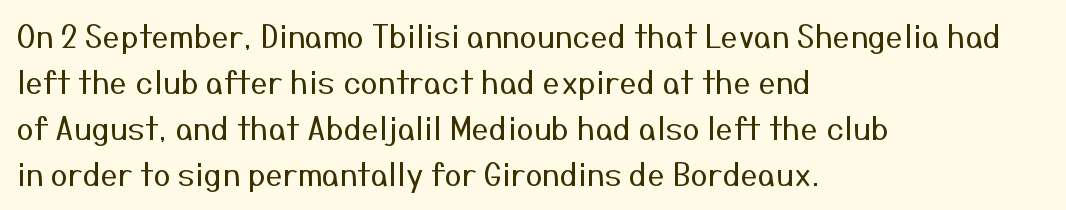
Character widths vary here, with narrow letters taking less room than wide ones. In terms of leading, this rendering sits right in the middle. Tall strokes in this sample are plumb rather than angled. Horizontally, the lines are justified to the leading edge only. The text was rendered using a sans face with plain stroke endings.
